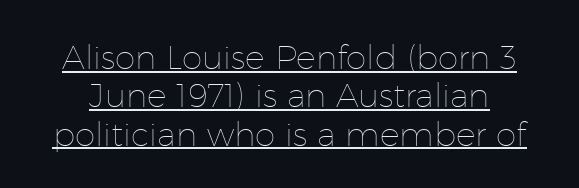
{"italic": "no", "bold": "no", "weight": "thin", "width": "normal", "stroke_contrast": "low", "x_height": "medium", "monospaced": "no", "underline": "yes", "line_spacing_ratio": 1.16, "letter_spacing": "normal", "letter_spacing_em": 0.0, "glyph_px": 33}
